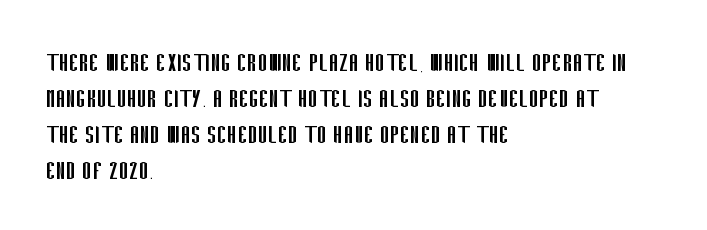
{"serif": "no", "italic": "no", "bold": "no", "weight": "regular", "width": "condensed", "stroke_contrast": "low", "x_height": "large", "monospaced": "no", "underline": "no", "align": "left", "line_spacing_ratio": 1.2, "letter_spacing": "normal", "letter_spacing_em": 0.0, "glyph_px": 30}
